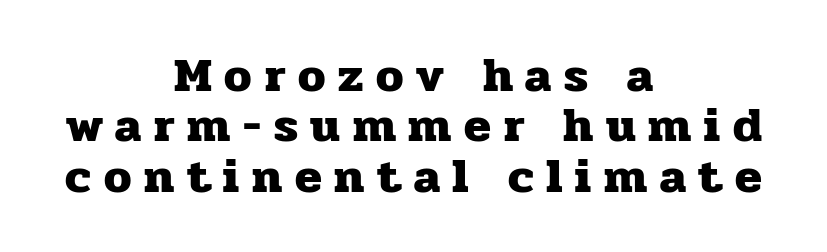
The image shows 49 px heavy serif type, upright; set centered, tight line spacing (1.03x), unusually wide letter spacing (+0.26 em), not underlined; low stroke contrast and a medium x-height.
